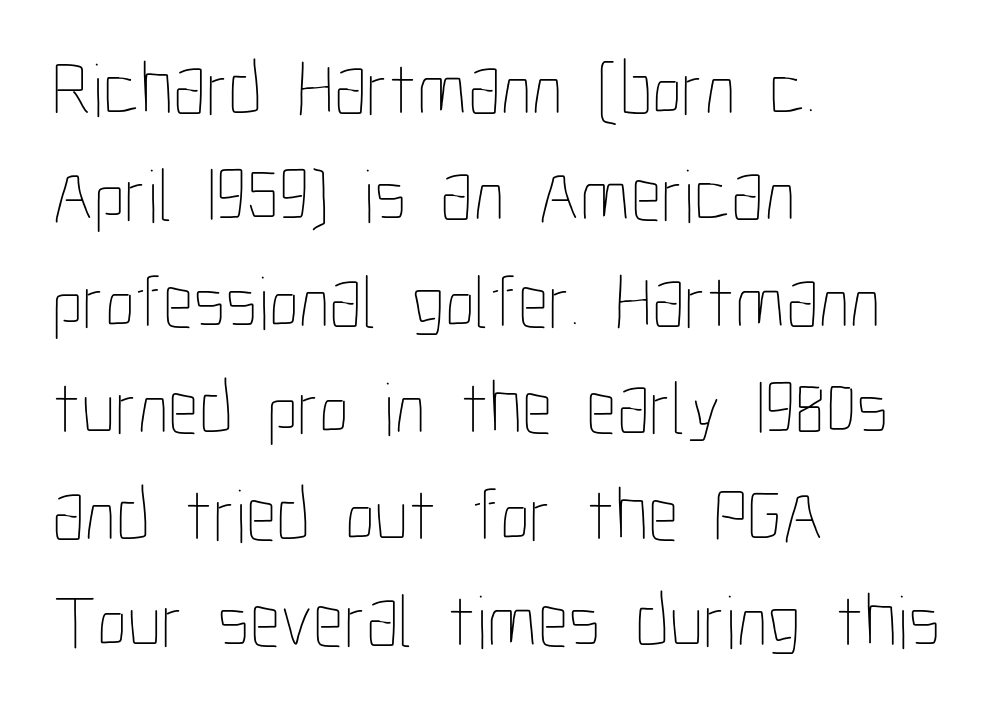
Q: Is the text bold? A: No.
Q: Is the text italic (slanted)? A: No, it is upright.
Q: Is the text underlined? A: No.
Q: How is the paragraph aligned? A: Left-aligned.
Q: Is the spacing between letters normal or unusually wide? A: Normal.
Q: Is the spacing between lines tight, normal or loose? A: Normal.
Q: Width (condensed, normal, or wide)? A: Condensed.
Q: Stroke contrast? A: Low.
Q: x-height? A: Medium.
Q: Monospaced? A: No.
